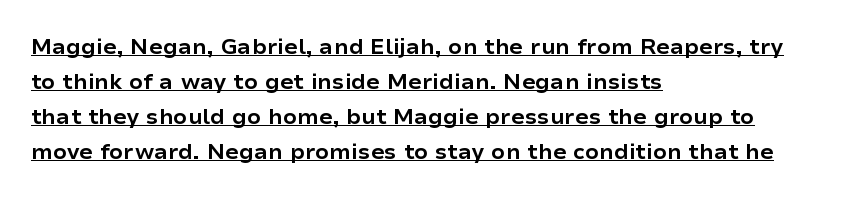
The space between consecutive lines is moderate. There is no visible air inserted between adjacent glyphs. A continuous stroke trails under the words, as in a hyperlink. In CSS terms this would be text-align: left.
